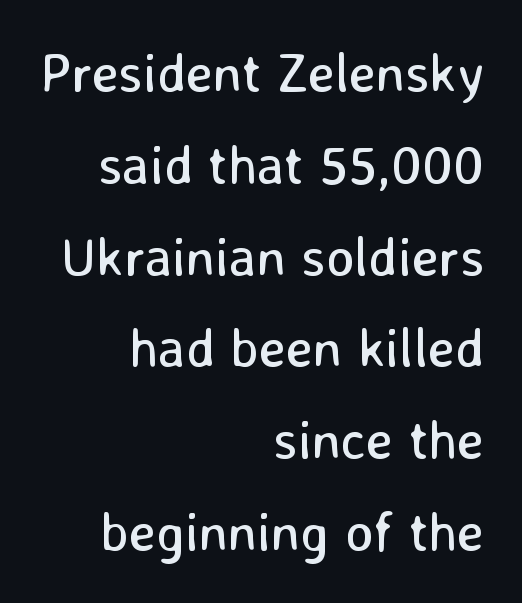
Heaviness? Minimal to ordinary, like unemphasized prose. Each letter keeps its own natural width here, so spacing adapts to shape. Nothing sits at the stroke ends, so this counts as sans-serif. No word sits above an underline. The typography opts for an upright posture over an oblique one. The ragged edge is on the left, which tells us the setting is flush right.
